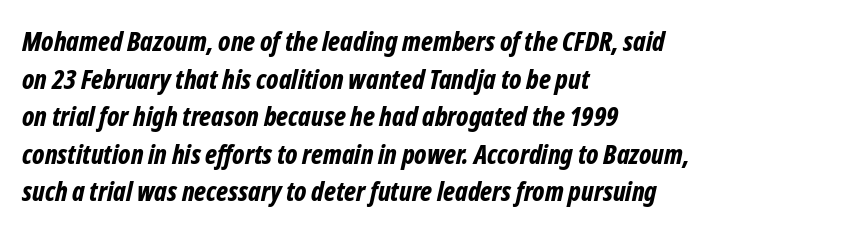
Q: Is the text bold? A: Yes.
Q: Is the text italic (slanted)? A: Yes, it leans right by about 12 degrees.
Q: Is the text underlined? A: No.
Q: How is the paragraph aligned? A: Left-aligned.
Q: Is the spacing between letters normal or unusually wide? A: Normal.
Q: Is the spacing between lines tight, normal or loose? A: Normal.
